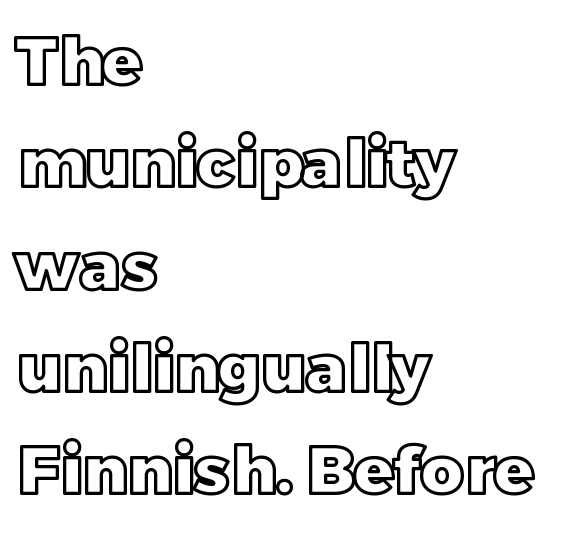
Q: Is the text italic (slanted)? A: No, it is upright.
Q: Is the text underlined? A: No.
Q: How is the paragraph aligned? A: Left-aligned.
Q: Is the spacing between letters normal or unusually wide? A: Normal.
Q: Is the spacing between lines tight, normal or loose? A: Normal.
Q: Width (condensed, normal, or wide)? A: Normal.
Q: x-height? A: Large.
Q: Monospaced? A: No.
